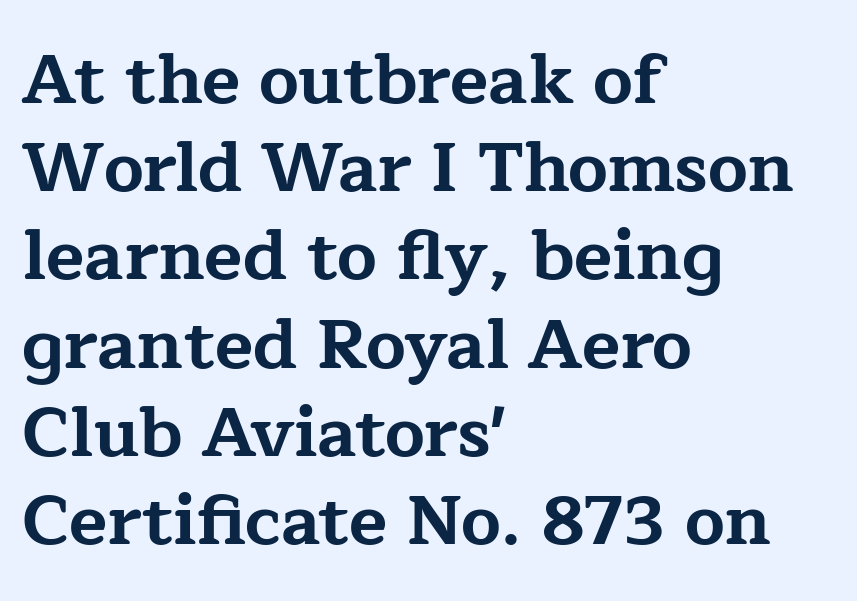
The image shows 70 px bold, wide serif type, upright; set left-aligned, normal line spacing (1.26x), normal letter spacing, not underlined; low stroke contrast and a medium x-height.
